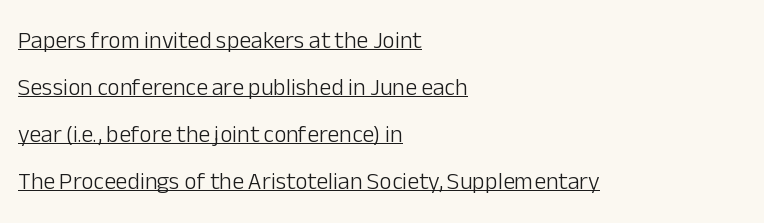
The gaps between neighbouring characters are ordinary and unremarkable. Baseline-to-baseline distance is far greater than the letter height. Is the block centered? No — it sits flush against the left margin. These lines were composed using upright roman letters.
